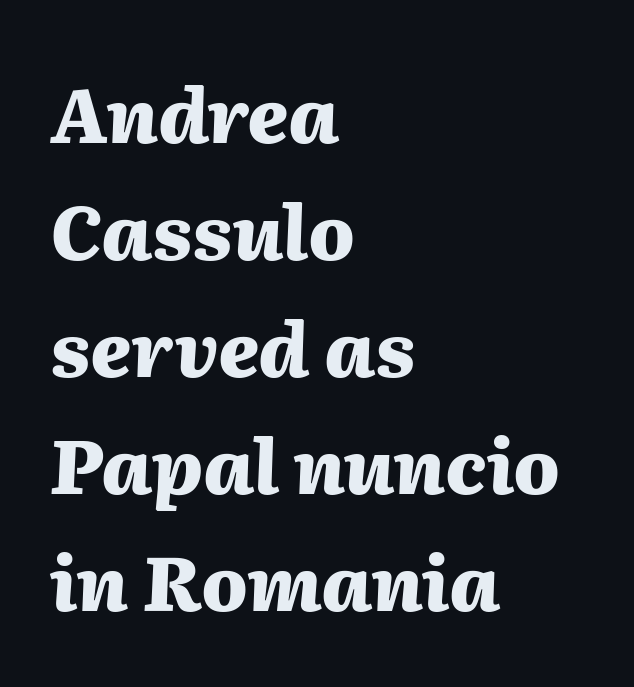
{"italic": "yes", "lean": "right", "slant_degrees": 2, "bold": "yes", "weight": "heavy", "width": "normal", "stroke_contrast": "medium", "x_height": "medium", "monospaced": "no", "underline": "no", "align": "left", "line_spacing": "normal", "line_spacing_ratio": 1.54, "letter_spacing": "normal", "letter_spacing_em": 0.0, "glyph_px": 76}
